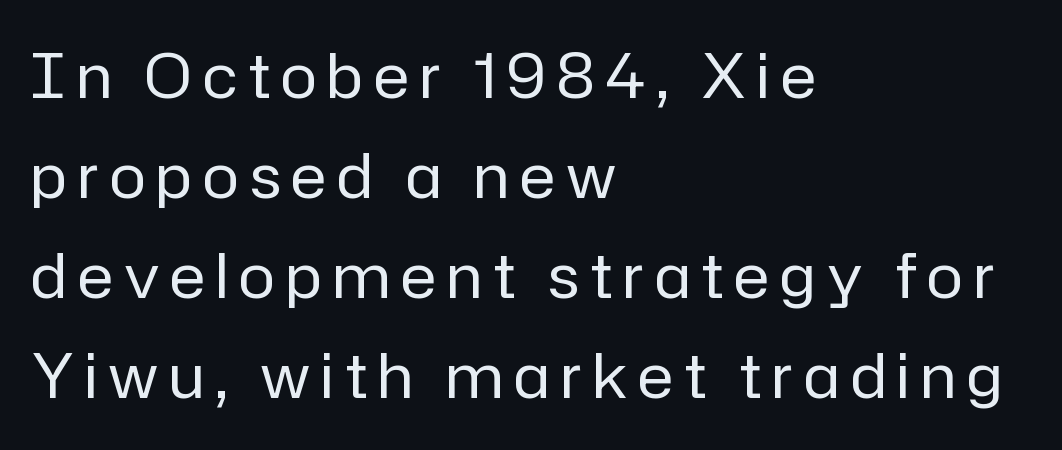
Q: Is the text bold? A: No.
Q: Is the text italic (slanted)? A: No, it is upright.
Q: Is the typeface a serif or a sans-serif typeface? A: Sans-serif.
Q: Is the text underlined? A: No.
Q: How is the paragraph aligned? A: Left-aligned.
Q: Is the spacing between lines tight, normal or loose? A: Normal.
Q: Width (condensed, normal, or wide)? A: Normal.
Q: Stroke contrast? A: Low.
Q: x-height? A: Medium.
Q: Monospaced? A: No.
